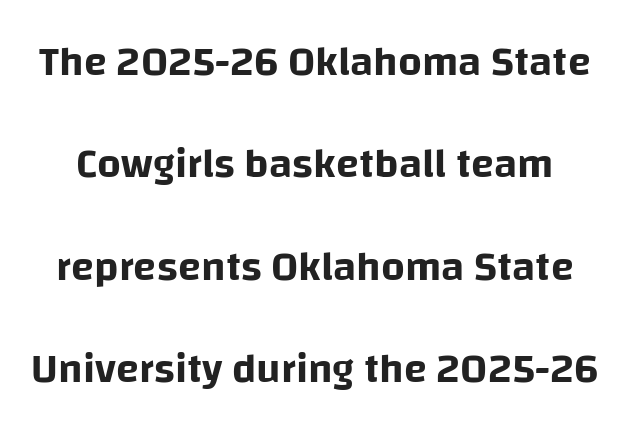
Does extra space separate the letters? No, they use regular spacing. No feet cap the strokes, marking this as sans-serif type. A great deal of white space separates one row of letters from the next. The passage shown is typed in a proportional face where columns would drift. The lettering stays uniformly vertical, giving the passage a roman look.
